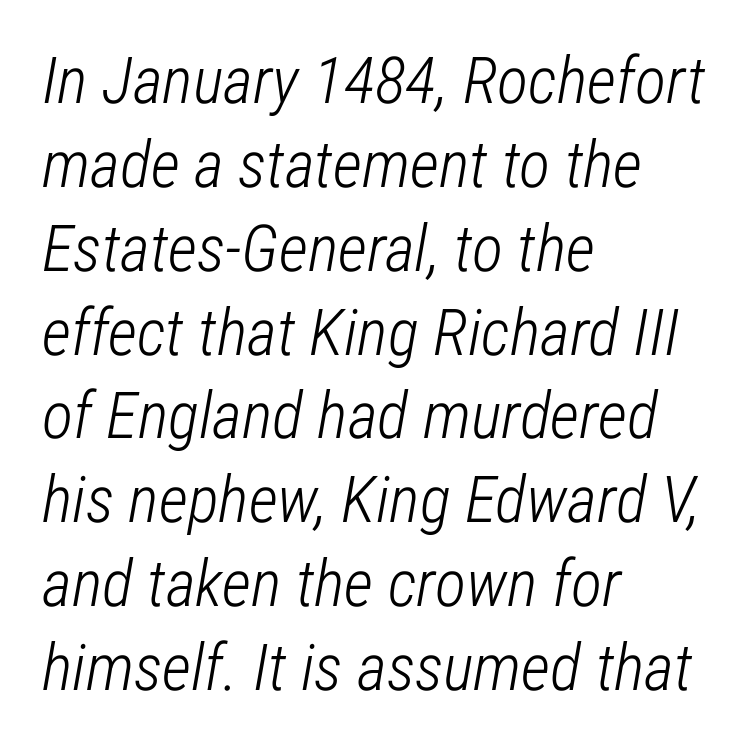
Typeset ragged right — the left edge is the straight one. Varying glyph widths throughout — classic text-font behaviour. This block has exactly the height ordinary leading produces. Unmarked baselines from the first word to the last. Tracking here is standard; glyphs follow each other at the usual distance. The font's italic variant was chosen for this text.
